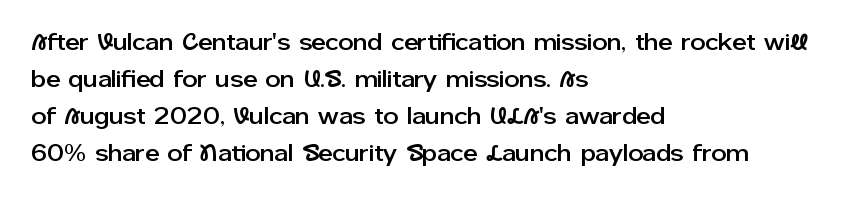
Q: Is the text italic (slanted)? A: No, it is upright.
Q: Is the text underlined? A: No.
Q: How is the paragraph aligned? A: Left-aligned.
Q: Is the spacing between letters normal or unusually wide? A: Normal.
Q: Is the spacing between lines tight, normal or loose? A: Normal.
